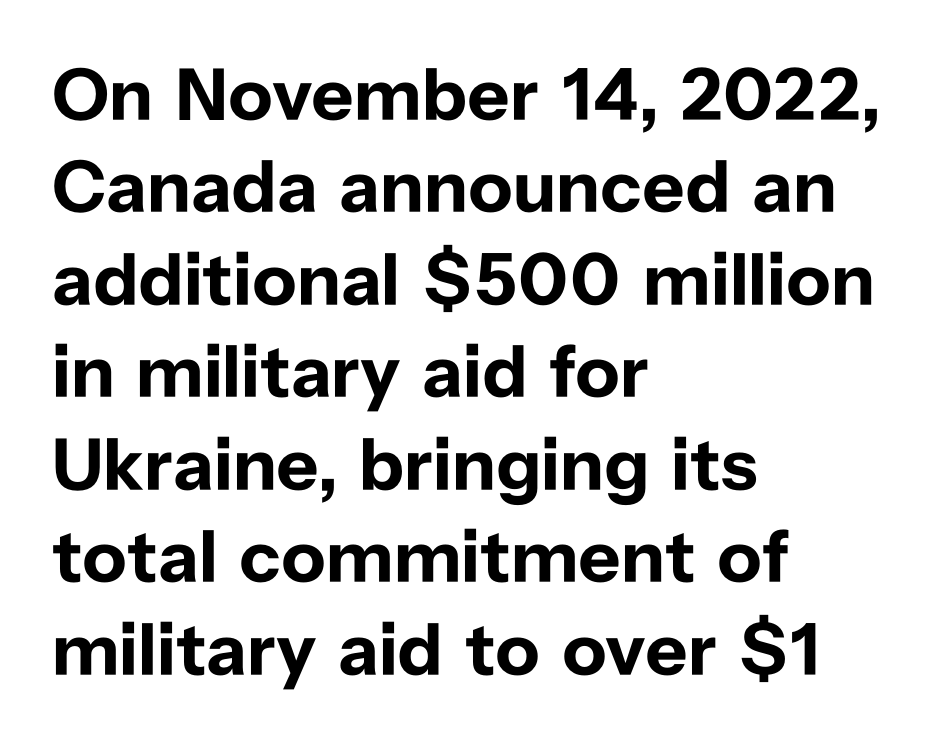
{"serif": "no", "italic": "no", "bold": "yes", "weight": "bold", "width": "normal", "stroke_contrast": "low", "x_height": "medium", "monospaced": "no", "underline": "no", "align": "left", "line_spacing": "normal", "line_spacing_ratio": 1.25, "letter_spacing": "normal", "letter_spacing_em": 0.0, "glyph_px": 74}
